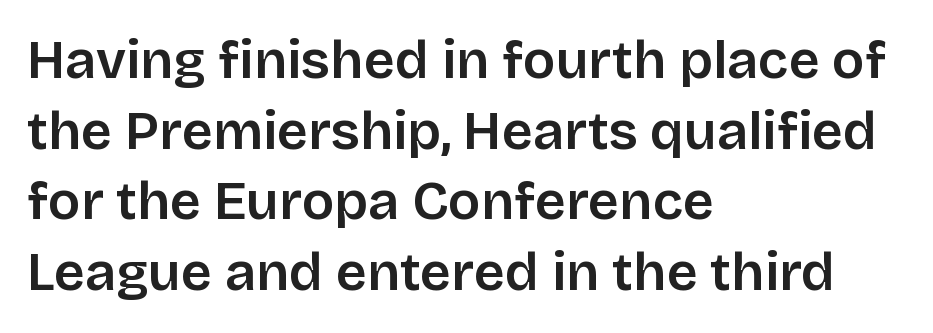
The image shows 54 px semibold sans-serif type, upright; set left-aligned, normal line spacing (1.31x), normal letter spacing, not underlined; low stroke contrast and a large x-height.
